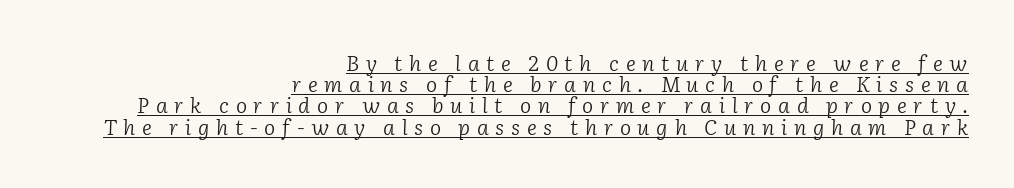
{"italic": "yes", "lean": "right", "slant_degrees": 2, "bold": "no", "underline": "yes", "align": "right", "line_spacing": "tight", "line_spacing_ratio": 1.01, "letter_spacing": "wide", "letter_spacing_em": 0.32, "glyph_px": 21}
